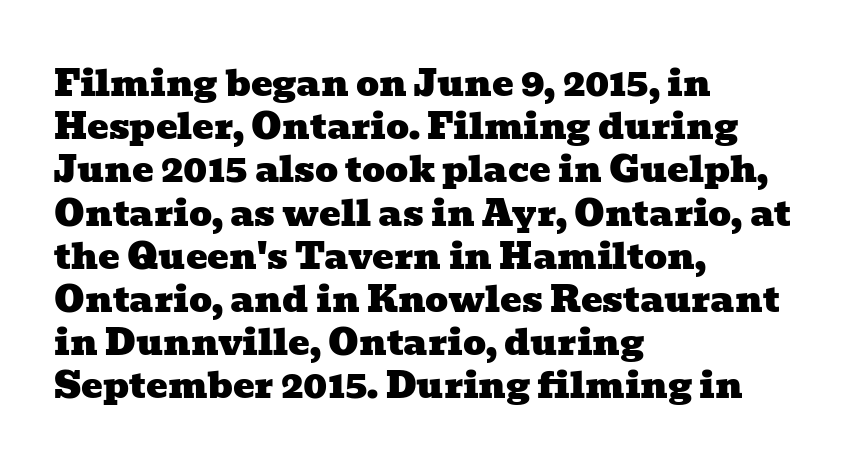
The image shows 36 px wide serif type; set left-aligned, line spacing 1.2x, normal letter spacing, not underlined; low stroke contrast and a medium x-height.
